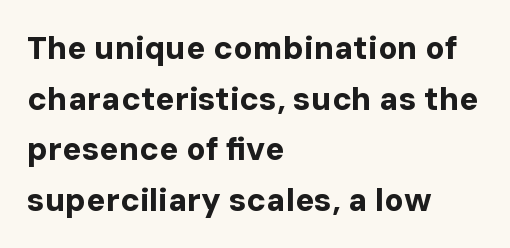
{"serif": "no", "italic": "no", "bold": "yes", "weight": "bold", "width": "normal", "stroke_contrast": "low", "x_height": "medium", "monospaced": "no", "underline": "no", "align": "left", "line_spacing": "normal", "line_spacing_ratio": 1.58, "letter_spacing": "normal", "letter_spacing_em": 0.0, "glyph_px": 32}
